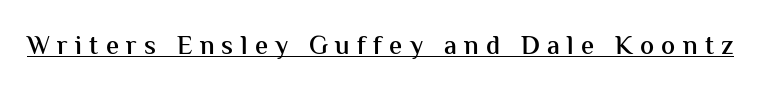
Students, this is semibold: more ink than regular, less than bold. Inter-character spacing is expanded well beyond the font's built-in metrics. Caption: lettering with a line underneath. Italic: no, the glyphs are upright roman.
